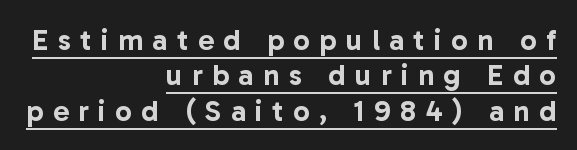
The image shows 30 px sans-serif type, upright; set right-aligned, line spacing 1.18x, unusually wide letter spacing (+0.31 em), underlined; low stroke contrast and a medium x-height.
